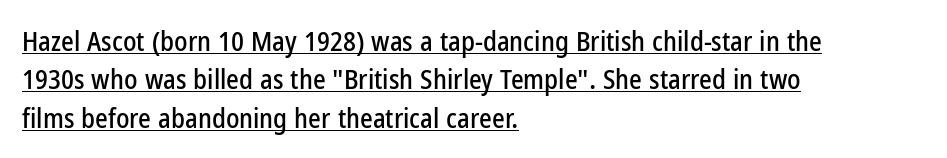
Does the copy run flush right? No — it runs flush left. The type sits square on the baseline with zero lean. These lines sit exactly where default settings would place them. Between one letter and the next there's only the usual sliver of space. The typesetter has applied underlining to the passage shown.
